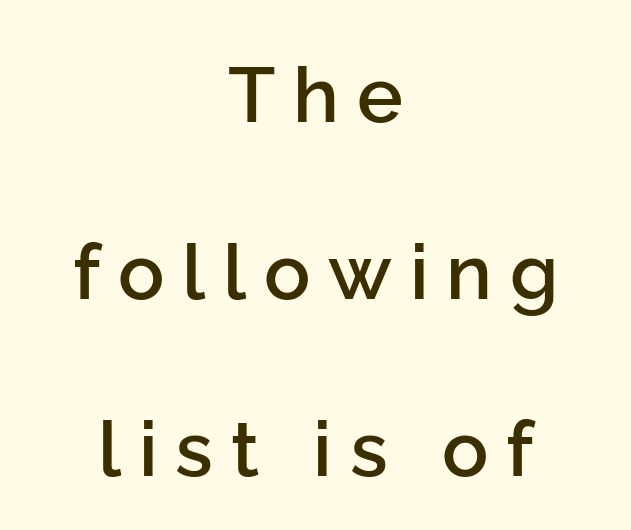
The image shows 77 px semibold sans-serif type, upright; set centered, loose line spacing (2.3x), unusually wide letter spacing (+0.23 em), not underlined; low stroke contrast and a medium x-height.
